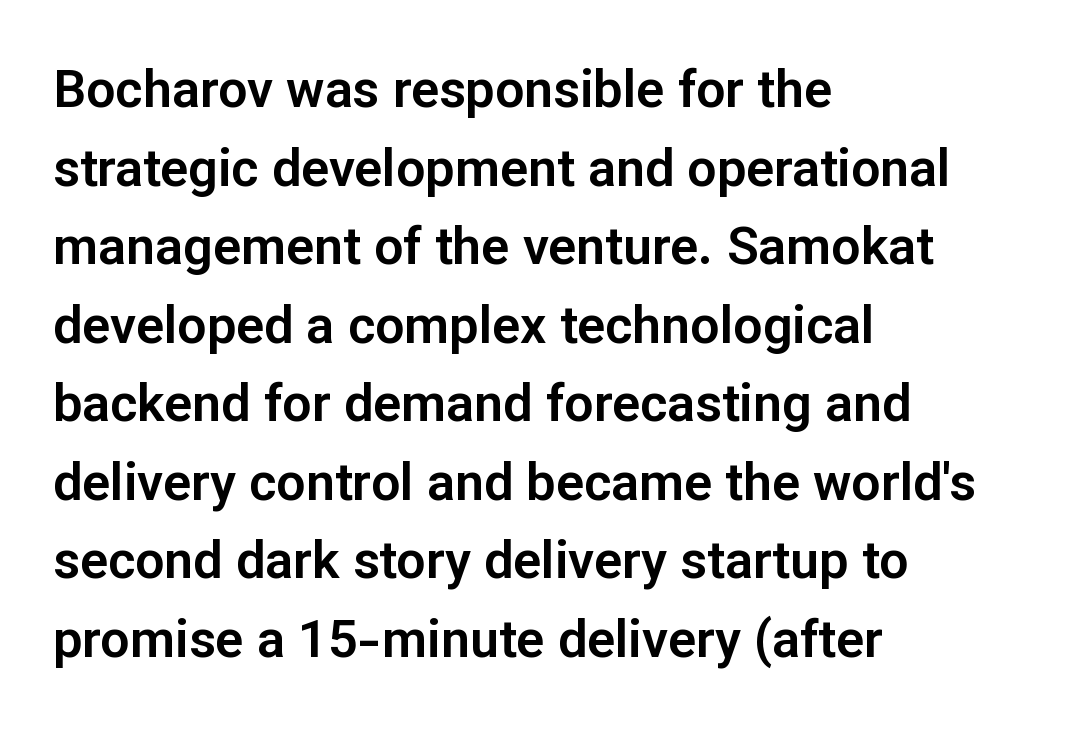
The image shows 52 px sans-serif type, upright; set left-aligned, normal line spacing (1.51x), normal letter spacing, not underlined; low stroke contrast and a medium x-height.
